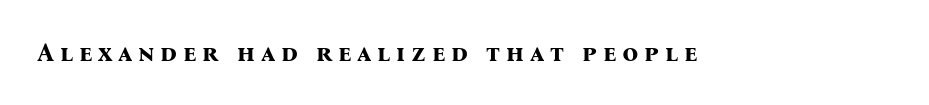
Q: Is the text bold? A: Yes.
Q: Is the text italic (slanted)? A: No, it is upright.
Q: Is the text underlined? A: No.
Q: Is the spacing between letters normal or unusually wide? A: Unusually wide.
